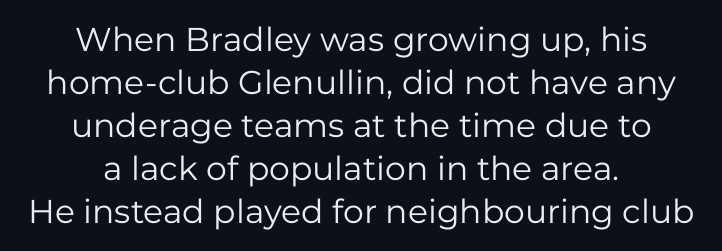
Neither beginnings nor endings align; midpoints do. The letterforms sit at book weight or below. You could call the tracking neutral — neither tight nor loose. This rendering employs a face without finishing strokes, i.e., a sans-serif.
